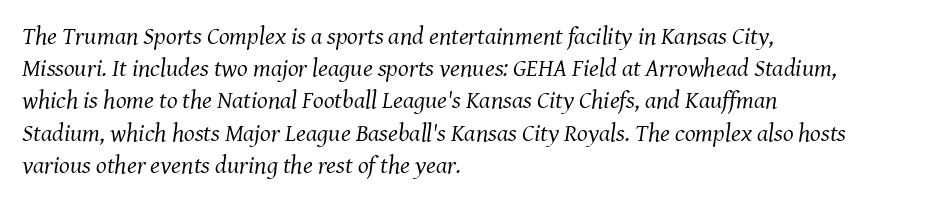
Q: Is the text bold? A: No.
Q: Is the text italic (slanted)? A: Yes, it leans right by about 8 degrees.
Q: Is the text underlined? A: No.
Q: How is the paragraph aligned? A: Left-aligned.
Q: Is the spacing between letters normal or unusually wide? A: Normal.
Q: Is the spacing between lines tight, normal or loose? A: Normal.
